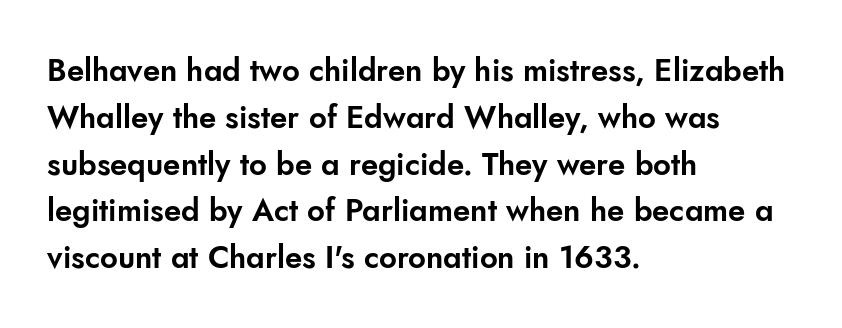
The image shows 31 px sans-serif type, upright; set left-aligned, normal line spacing (1.51x), normal letter spacing, not underlined; low stroke contrast and a small x-height.
